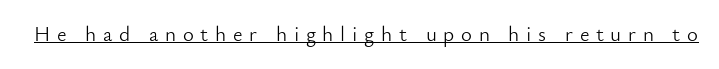
{"italic": "no", "bold": "no", "underline": "yes", "letter_spacing": "wide", "letter_spacing_em": 0.32, "glyph_px": 21}
